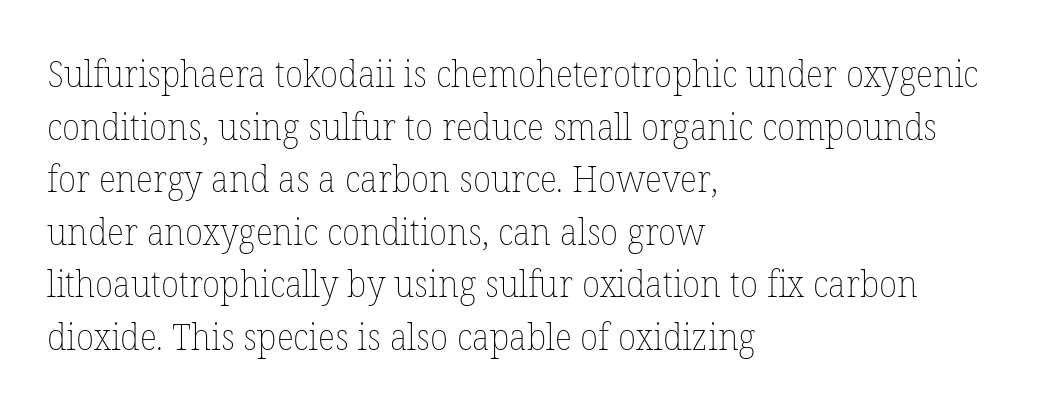
A classic flush-left, rag-right setting is used for this passage. No italicization has been applied; the sample stays upright. Bare-footed words on every line. Think of a printed novel: that variable character pitch is what you see here. The typesetting does not lean heavy: it is not bold. Does extra space separate the letters? No, they use regular spacing.
